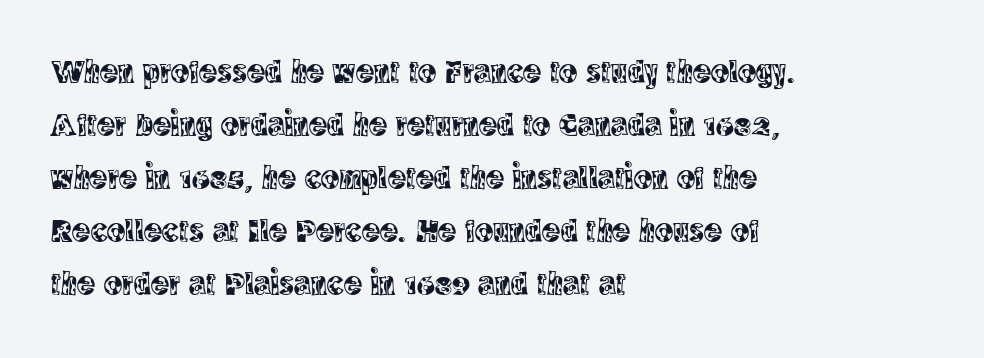
Q: Is the text italic (slanted)? A: No, it is upright.
Q: Is the typeface a serif or a sans-serif typeface? A: Serif.
Q: Is the text underlined? A: No.
Q: How is the paragraph aligned? A: Left-aligned.
Q: Is the spacing between letters normal or unusually wide? A: Normal.
Q: Is the spacing between lines tight, normal or loose? A: Normal.
Q: Width (condensed, normal, or wide)? A: Condensed.
Q: x-height? A: Large.
Q: Monospaced? A: No.
